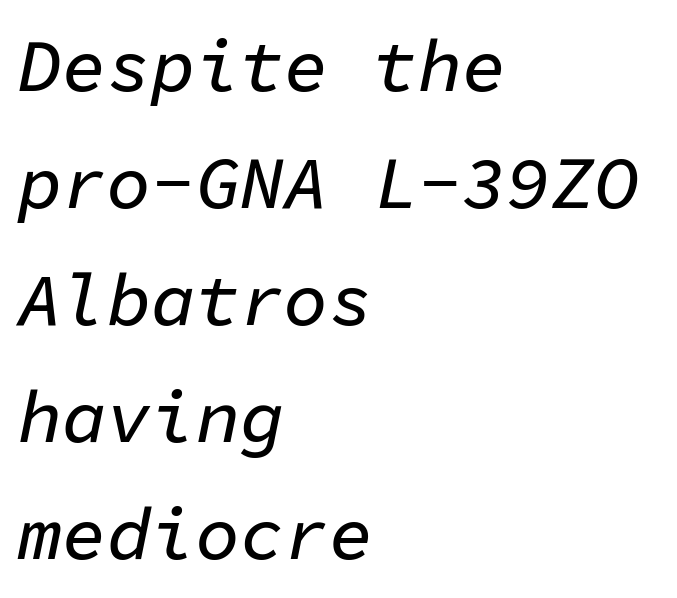
{"italic": "yes", "lean": "right", "slant_degrees": 11, "width": "normal", "stroke_contrast": "low", "x_height": "medium", "monospaced": "yes", "underline": "no", "align": "left", "line_spacing": "normal", "line_spacing_ratio": 1.58, "letter_spacing": "normal", "letter_spacing_em": 0.0, "glyph_px": 74}
